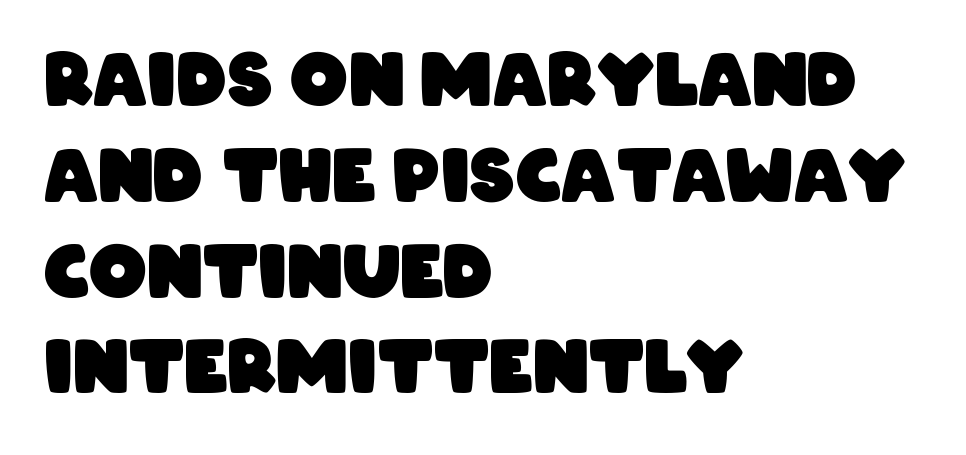
Q: Is the text bold? A: Yes.
Q: Is the typeface a serif or a sans-serif typeface? A: Sans-serif.
Q: Is the text underlined? A: No.
Q: How is the paragraph aligned? A: Left-aligned.
Q: Is the spacing between letters normal or unusually wide? A: Normal.
Q: Is the spacing between lines tight, normal or loose? A: Normal.
Q: Width (condensed, normal, or wide)? A: Condensed.
Q: Stroke contrast? A: Low.
Q: x-height? A: Large.
Q: Monospaced? A: No.
